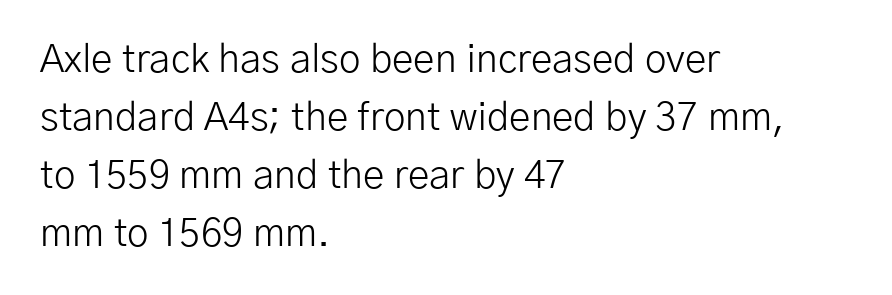
Q: Is the text bold? A: No.
Q: Is the text italic (slanted)? A: No, it is upright.
Q: Is the typeface a serif or a sans-serif typeface? A: Sans-serif.
Q: Is the text underlined? A: No.
Q: How is the paragraph aligned? A: Left-aligned.
Q: Is the spacing between letters normal or unusually wide? A: Normal.
Q: Is the spacing between lines tight, normal or loose? A: Normal.
Q: Width (condensed, normal, or wide)? A: Normal.
Q: Stroke contrast? A: Low.
Q: x-height? A: Medium.
Q: Monospaced? A: No.
